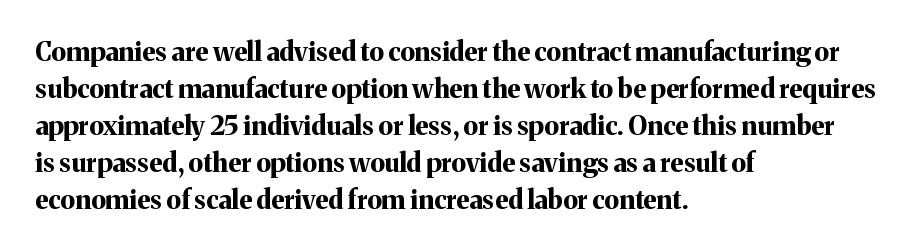
Q: Is the text bold? A: Yes.
Q: Is the text italic (slanted)? A: No, it is upright.
Q: Is the text underlined? A: No.
Q: How is the paragraph aligned? A: Left-aligned.
Q: Is the spacing between letters normal or unusually wide? A: Normal.
Q: Is the spacing between lines tight, normal or loose? A: Normal.
